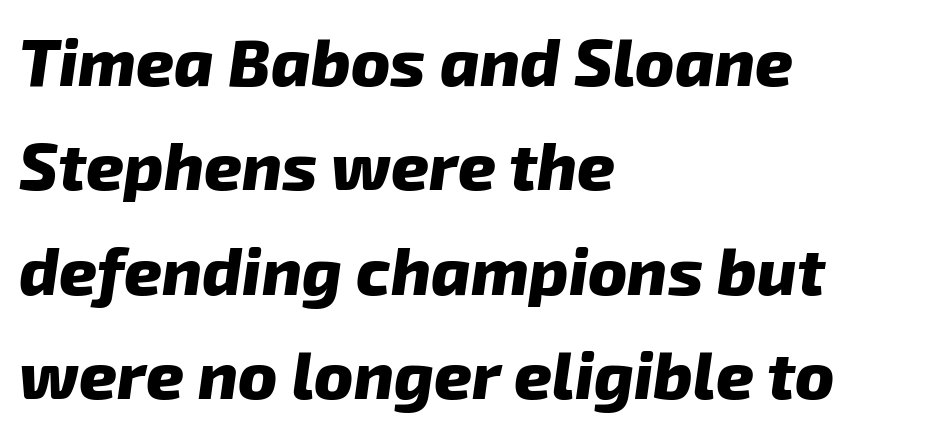
{"serif": "no", "bold": "yes", "weight": "heavy", "width": "normal", "stroke_contrast": "low", "x_height": "medium", "monospaced": "no", "underline": "no", "align": "left", "line_spacing": "normal", "line_spacing_ratio": 1.58, "letter_spacing": "normal", "letter_spacing_em": 0.0, "glyph_px": 66}
